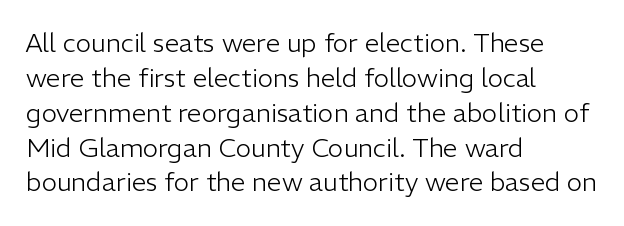
The strip under each line holds only bare page. Short note: letters normally spaced. The axis of the letterforms is exactly vertical. Line spacing here is normal. The rendering anchors every line to the left-hand side.
